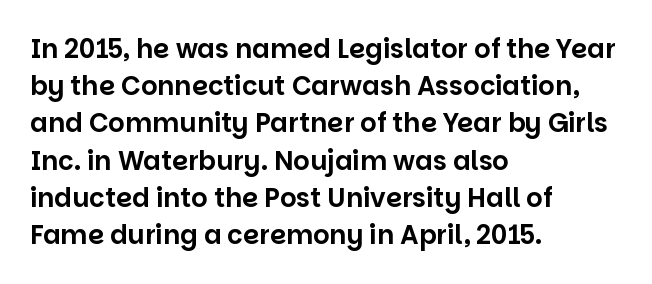
The passage is arranged the way most books set body copy — flush left. No extra tracking has been applied to these lines. You can tell it's not italic because the verticals are truly vertical. The leading is moderate, giving the passage an even texture. The specimen omits any rule beneath the text block's lines.
